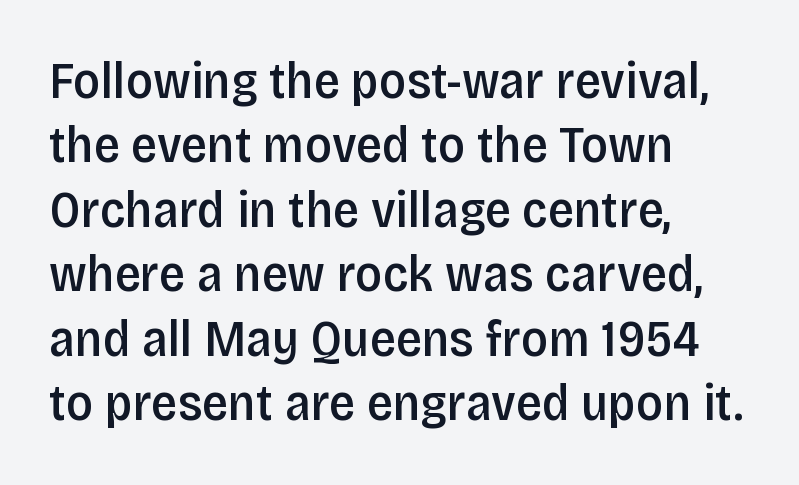
The passage shown is typed in a proportional face where columns would drift. This sample uses an upright cut, with every glyph sitting square on the baseline. What kind of face is this? One without serifs — a sans. Students, this is semibold: more ink than regular, less than bold. Left-aligned paragraph, ragged on the right. The zone under the glyphs is completely vacant.
